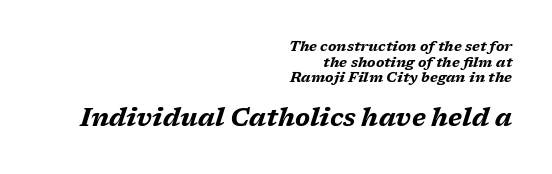
{"italic": "yes", "lean": "right", "slant_degrees": 17, "bold": "yes", "underline": "no", "align": "right", "line_spacing": "tight", "line_spacing_ratio": 1.12, "letter_spacing": "normal", "letter_spacing_em": 0.0, "larger_block": "second", "size_ratio": 1.79, "glyph_px": 25}
